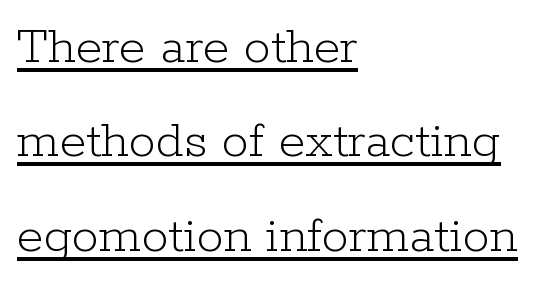
Q: Is the text bold? A: No.
Q: Is the text italic (slanted)? A: No, it is upright.
Q: Is the typeface a serif or a sans-serif typeface? A: Serif.
Q: Is the text underlined? A: Yes.
Q: How is the paragraph aligned? A: Left-aligned.
Q: Is the spacing between letters normal or unusually wide? A: Normal.
Q: Width (condensed, normal, or wide)? A: Normal.
Q: Stroke contrast? A: Low.
Q: x-height? A: Medium.
Q: Monospaced? A: No.
